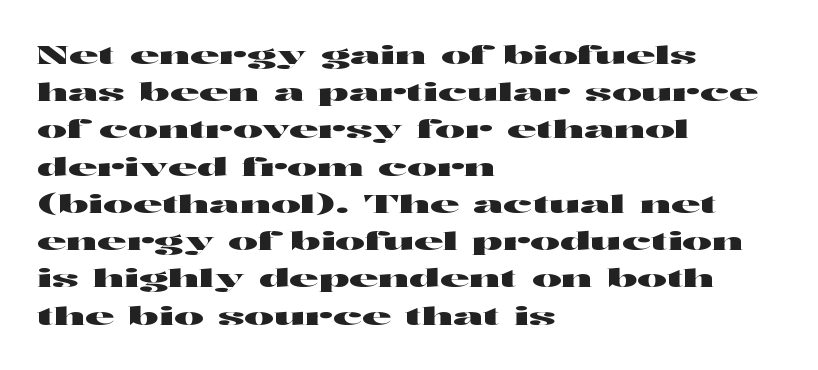
Q: Is the text italic (slanted)? A: No, it is upright.
Q: Is the text underlined? A: No.
Q: How is the paragraph aligned? A: Left-aligned.
Q: Is the spacing between letters normal or unusually wide? A: Normal.
Q: Is the spacing between lines tight, normal or loose? A: Normal.
